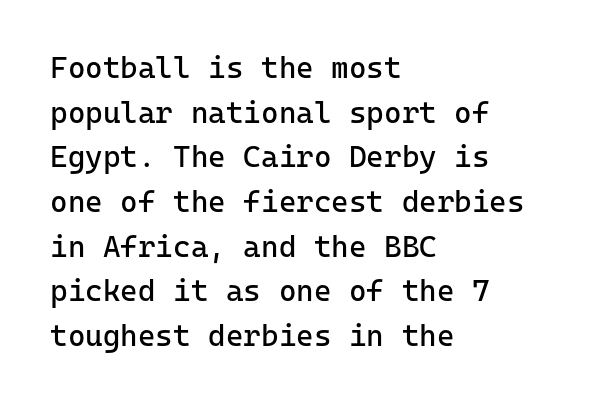
{"serif": "no", "italic": "no", "bold": "no", "weight": "regular", "width": "normal", "stroke_contrast": "low", "x_height": "medium", "monospaced": "yes", "underline": "no", "align": "left", "line_spacing": "normal", "line_spacing_ratio": 1.49, "letter_spacing": "normal", "letter_spacing_em": 0.0, "glyph_px": 30}
